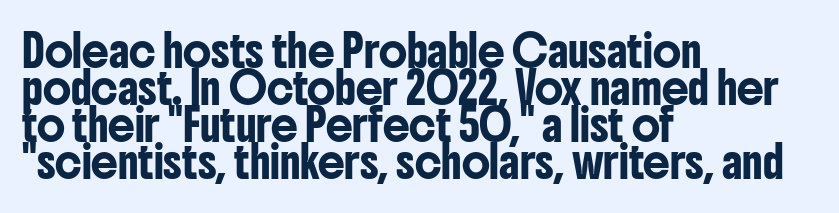
Look at the bottom of the vertical strokes: they stop flat, with no serifs. The specimen reads as upright at a glance. Descender tails drop into unmarked territory. Character widths vary here, with narrow letters taking less room than wide ones.
